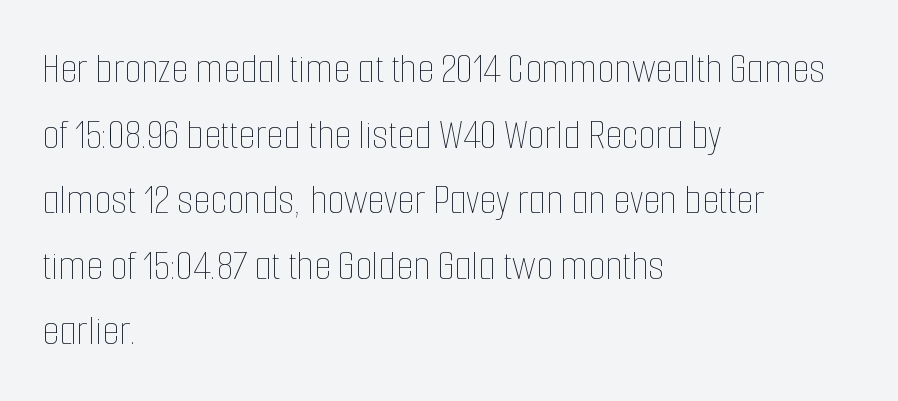
Q: Is the text bold? A: No.
Q: Is the text italic (slanted)? A: No, it is upright.
Q: Is the text underlined? A: No.
Q: How is the paragraph aligned? A: Left-aligned.
Q: Is the spacing between letters normal or unusually wide? A: Normal.
Q: Is the spacing between lines tight, normal or loose? A: Normal.
Q: Width (condensed, normal, or wide)? A: Condensed.
Q: Stroke contrast? A: Low.
Q: x-height? A: Medium.
Q: Monospaced? A: No.
